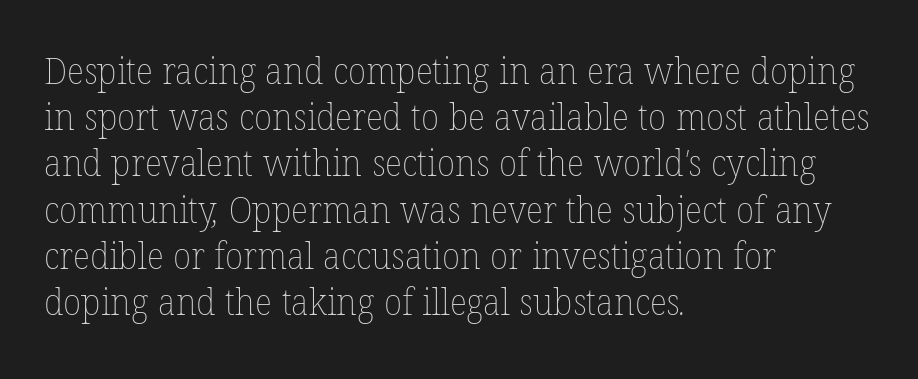
Q: Is the text bold? A: No.
Q: Is the text underlined? A: No.
Q: How is the paragraph aligned? A: Left-aligned.
Q: Is the spacing between letters normal or unusually wide? A: Normal.
Q: Is the spacing between lines tight, normal or loose? A: Normal.
Q: Width (condensed, normal, or wide)? A: Normal.
Q: Stroke contrast? A: Low.
Q: x-height? A: Medium.
Q: Monospaced? A: No.
